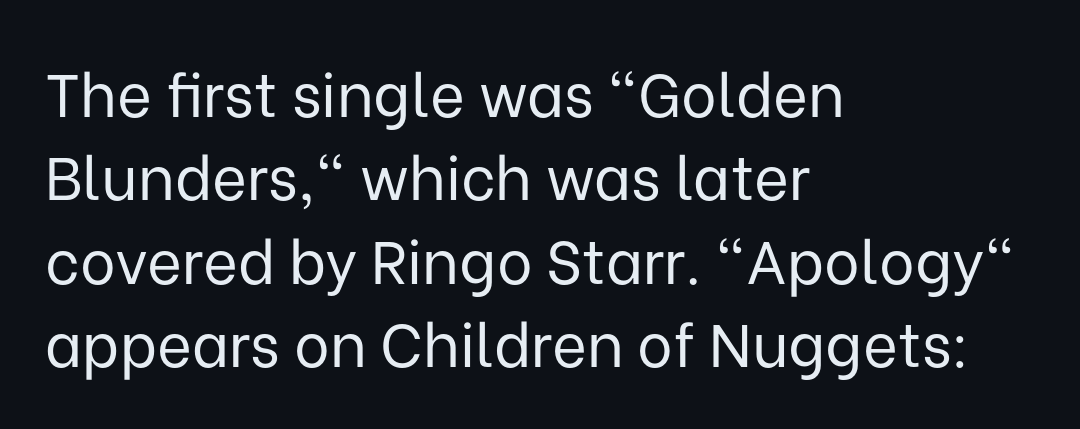
The image shows 60 px regular-weight sans-serif type, upright; set left-aligned, normal line spacing (1.39x), normal letter spacing, not underlined; low stroke contrast and a medium x-height.
